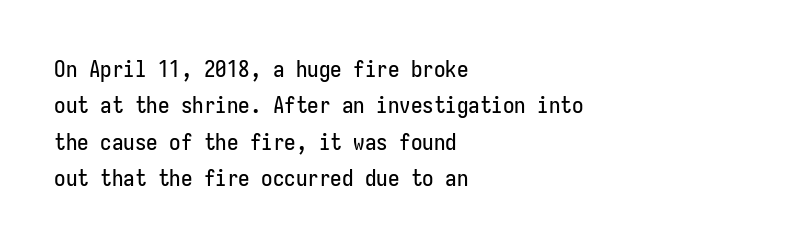
Q: Is the text italic (slanted)? A: No, it is upright.
Q: Is the text underlined? A: No.
Q: How is the paragraph aligned? A: Left-aligned.
Q: Is the spacing between letters normal or unusually wide? A: Normal.
Q: Is the spacing between lines tight, normal or loose? A: Normal.
